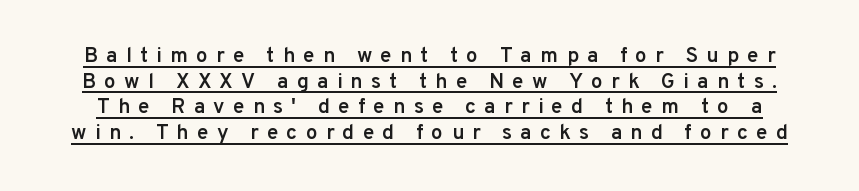
Q: Is the text bold? A: Semi-bold.
Q: Is the text italic (slanted)? A: No, it is upright.
Q: Is the text underlined? A: Yes.
Q: Is the spacing between letters normal or unusually wide? A: Unusually wide.
